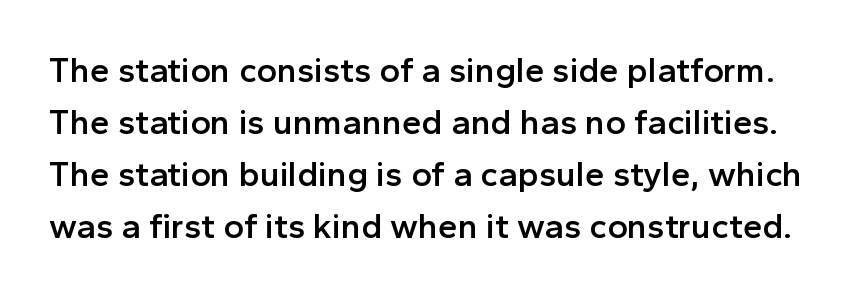
{"serif": "no", "italic": "no", "bold": "semi", "weight": "semibold", "width": "normal", "x_height": "medium", "monospaced": "no", "underline": "no", "line_spacing": "normal", "line_spacing_ratio": 1.49, "letter_spacing": "normal", "letter_spacing_em": 0.0, "glyph_px": 35}
